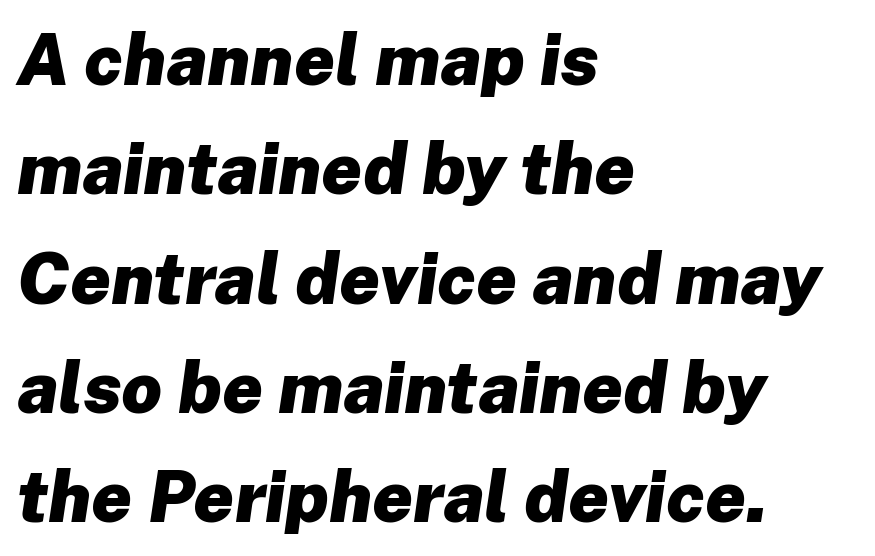
Summary of vertical rhythm: regular, with standard interline spacing. Style check: oblique. Words appear dense and cohesive because spacing is normal. Horizontal alignment here is leftward, the default for most running prose.
